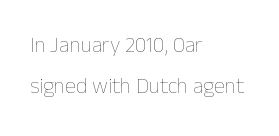
{"italic": "no", "bold": "no", "underline": "no", "align": "left", "line_spacing_ratio": 1.88, "letter_spacing": "normal", "letter_spacing_em": 0.0, "glyph_px": 22}
